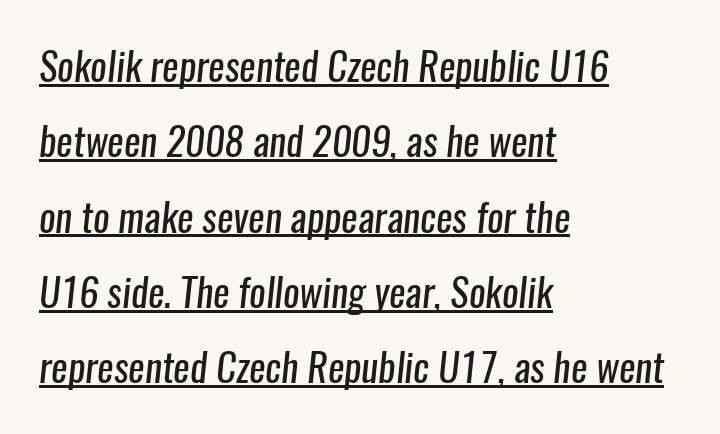
{"serif": "no", "bold": "no", "weight": "regular", "width": "condensed", "stroke_contrast": "low", "x_height": "medium", "monospaced": "no", "underline": "yes", "align": "left", "line_spacing": "loose", "line_spacing_ratio": 1.93, "letter_spacing": "normal", "letter_spacing_em": 0.0, "glyph_px": 39}
